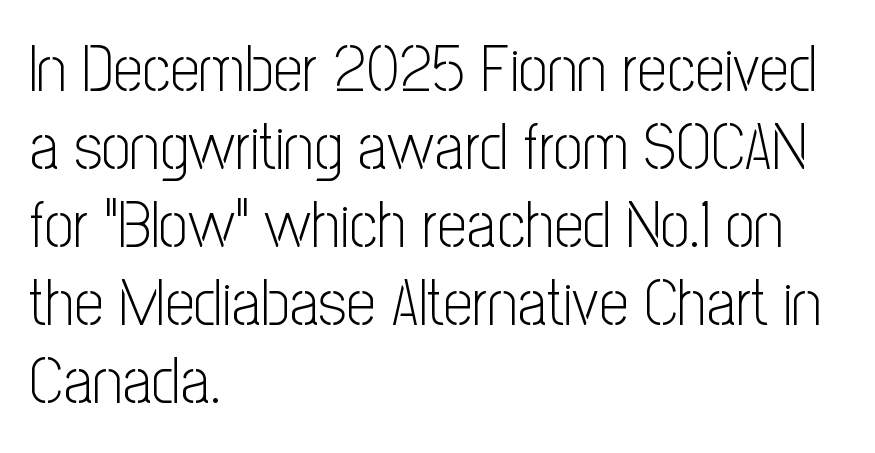
Q: Is the text bold? A: No.
Q: Is the text italic (slanted)? A: No, it is upright.
Q: Is the typeface a serif or a sans-serif typeface? A: Sans-serif.
Q: Is the text underlined? A: No.
Q: How is the paragraph aligned? A: Left-aligned.
Q: Is the spacing between letters normal or unusually wide? A: Normal.
Q: Width (condensed, normal, or wide)? A: Condensed.
Q: Stroke contrast? A: Low.
Q: x-height? A: Medium.
Q: Monospaced? A: No.
